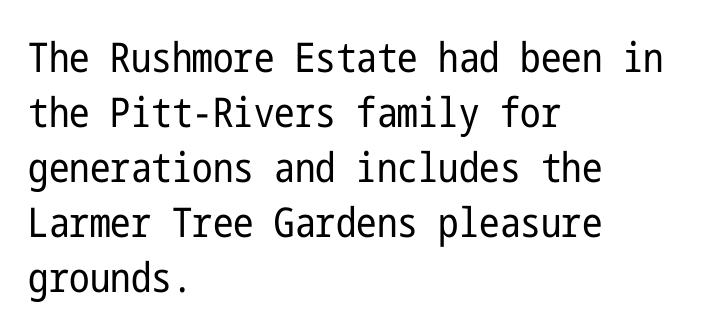
Q: Is the text bold? A: No.
Q: Is the text italic (slanted)? A: No, it is upright.
Q: Is the typeface a serif or a sans-serif typeface? A: Sans-serif.
Q: Is the text underlined? A: No.
Q: How is the paragraph aligned? A: Left-aligned.
Q: Is the spacing between letters normal or unusually wide? A: Normal.
Q: Is the spacing between lines tight, normal or loose? A: Normal.
Q: Width (condensed, normal, or wide)? A: Condensed.
Q: Stroke contrast? A: Low.
Q: x-height? A: Medium.
